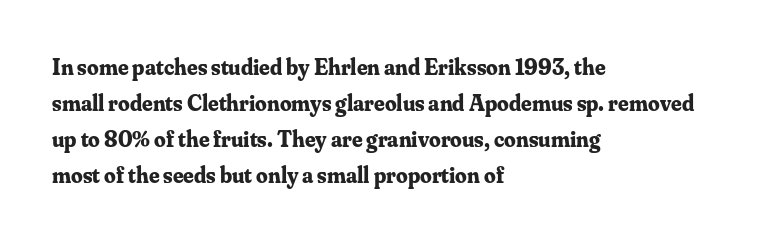
The image shows 23 px bold type, upright; set left-aligned, normal line spacing (1.56x), normal letter spacing, not underlined.
